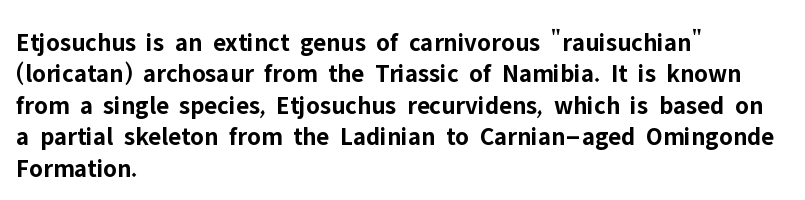
The image shows 26 px bold type, upright; set left-aligned, line spacing 1.21x, normal letter spacing, not underlined.
